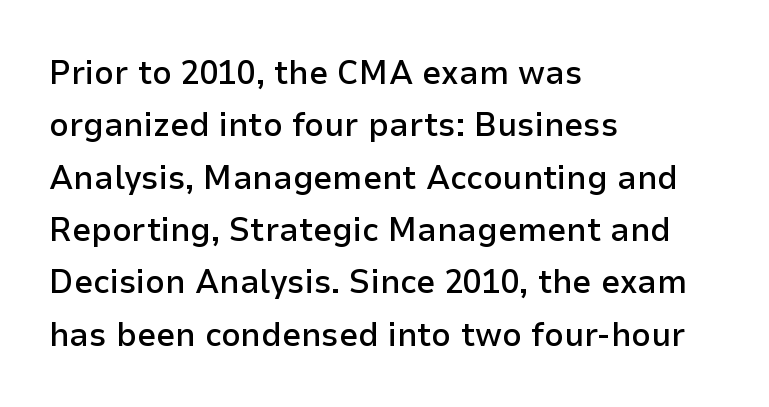
Q: Is the text bold? A: Semi-bold.
Q: Is the text italic (slanted)? A: No, it is upright.
Q: Is the typeface a serif or a sans-serif typeface? A: Sans-serif.
Q: Is the text underlined? A: No.
Q: How is the paragraph aligned? A: Left-aligned.
Q: Is the spacing between letters normal or unusually wide? A: Normal.
Q: Is the spacing between lines tight, normal or loose? A: Normal.
Q: Width (condensed, normal, or wide)? A: Normal.
Q: Stroke contrast? A: Low.
Q: x-height? A: Medium.
Q: Monospaced? A: No.
